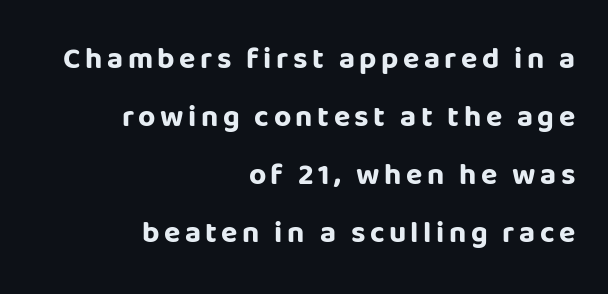
Q: Is the text bold? A: Yes.
Q: Is the text italic (slanted)? A: No, it is upright.
Q: Is the typeface a serif or a sans-serif typeface? A: Sans-serif.
Q: Is the text underlined? A: No.
Q: How is the paragraph aligned? A: Right-aligned.
Q: Is the spacing between lines tight, normal or loose? A: Loose.
Q: Width (condensed, normal, or wide)? A: Normal.
Q: Stroke contrast? A: Low.
Q: x-height? A: Large.
Q: Monospaced? A: No.
